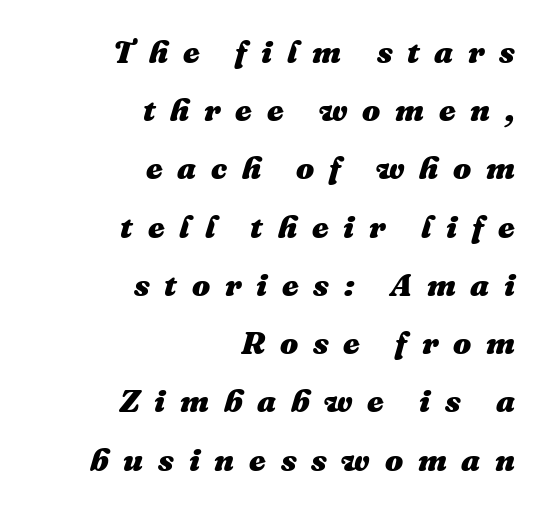
Letters rest on an invisible, unmarked baseline. The typesetting leans heavy: a genuine bold. Note the varied advance widths — an 'i' is clearly narrower than an 'm'. The text carries the slant typical of an italic or oblique font. Display-style spreading of the glyphs; the letterfit is very open.
